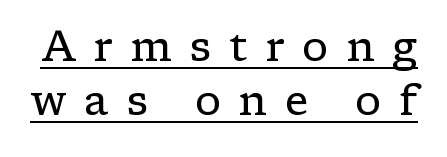
Q: Is the text bold? A: No.
Q: Is the text italic (slanted)? A: No, it is upright.
Q: Is the typeface a serif or a sans-serif typeface? A: Serif.
Q: Is the text underlined? A: Yes.
Q: Is the spacing between letters normal or unusually wide? A: Unusually wide.
Q: Is the spacing between lines tight, normal or loose? A: Normal.
Q: Width (condensed, normal, or wide)? A: Wide.
Q: Stroke contrast? A: Low.
Q: x-height? A: Medium.
Q: Monospaced? A: No.
